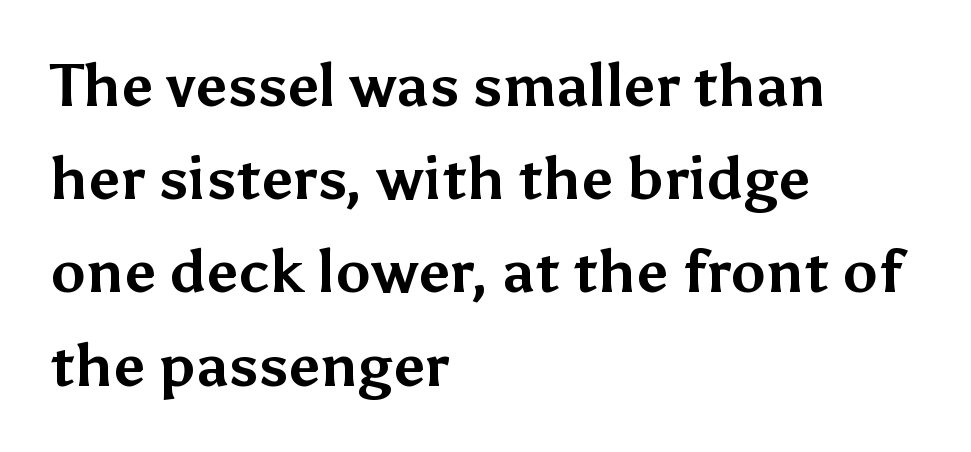
{"serif": "no", "italic": "no", "bold": "yes", "weight": "bold", "width": "normal", "stroke_contrast": "medium", "x_height": "medium", "monospaced": "no", "underline": "no", "align": "left", "line_spacing": "normal", "line_spacing_ratio": 1.58, "letter_spacing": "normal", "letter_spacing_em": 0.0, "glyph_px": 59}
